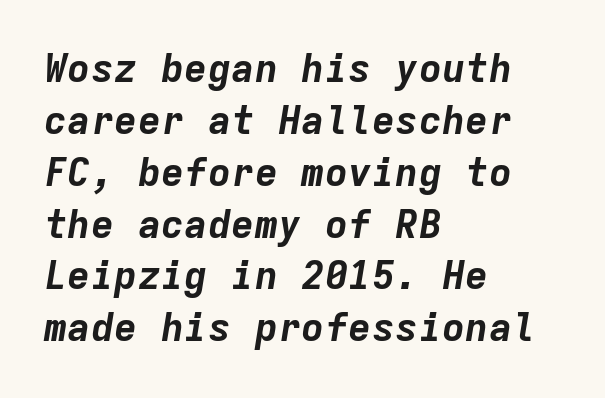
The image shows 39 px bold type, italic (leaning right), monospaced; set left-aligned, normal line spacing (1.33x), normal letter spacing, not underlined; low stroke contrast and a medium x-height.
